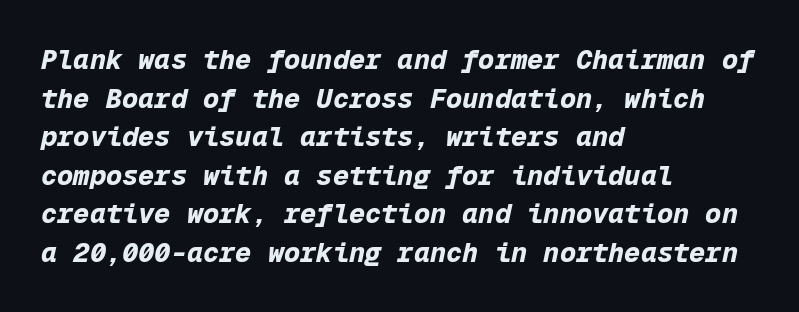
Q: Is the text bold? A: Yes.
Q: Is the text italic (slanted)? A: Yes, it leans right by about 12 degrees.
Q: Is the text underlined? A: No.
Q: How is the paragraph aligned? A: Left-aligned.
Q: Is the spacing between letters normal or unusually wide? A: Normal.
Q: Is the spacing between lines tight, normal or loose? A: Normal.
